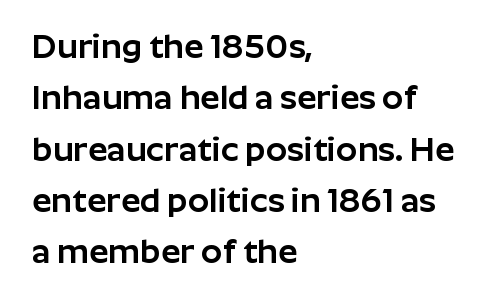
{"serif": "no", "italic": "no", "width": "normal", "stroke_contrast": "low", "x_height": "medium", "monospaced": "no", "underline": "no", "align": "left", "line_spacing": "normal", "line_spacing_ratio": 1.51, "letter_spacing": "normal", "letter_spacing_em": 0.0, "glyph_px": 34}
